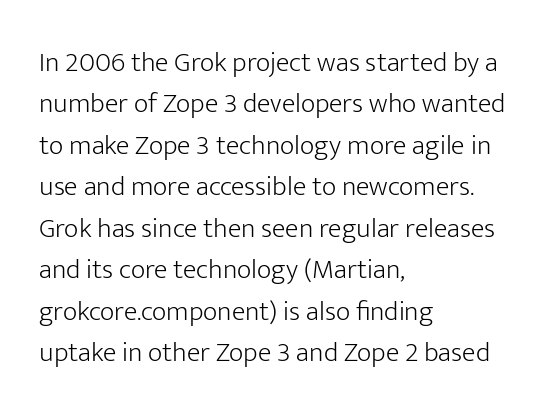
Q: Is the text bold? A: No.
Q: Is the text italic (slanted)? A: No, it is upright.
Q: Is the typeface a serif or a sans-serif typeface? A: Sans-serif.
Q: Is the text underlined? A: No.
Q: How is the paragraph aligned? A: Left-aligned.
Q: Is the spacing between letters normal or unusually wide? A: Normal.
Q: Is the spacing between lines tight, normal or loose? A: Normal.
Q: Width (condensed, normal, or wide)? A: Normal.
Q: Stroke contrast? A: Low.
Q: x-height? A: Medium.
Q: Monospaced? A: No.
